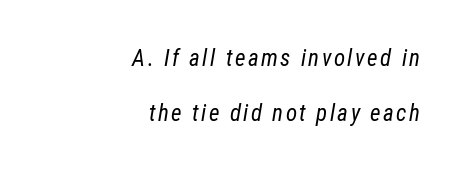
In terms of leading, this rendering errs on the spacious side. Is the type slanted? Yes — the strokes lean at a clear angle. The text block is weighted toward the right margin, trailing off unevenly leftward. Check the space under the baseline: it is left empty. The font sits on the lighter half of the weight spectrum, regular included.
